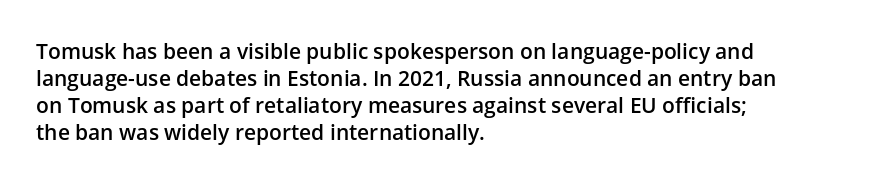
The image shows 21 px text type, upright; set left-aligned, normal line spacing (1.28x), normal letter spacing, not underlined.
